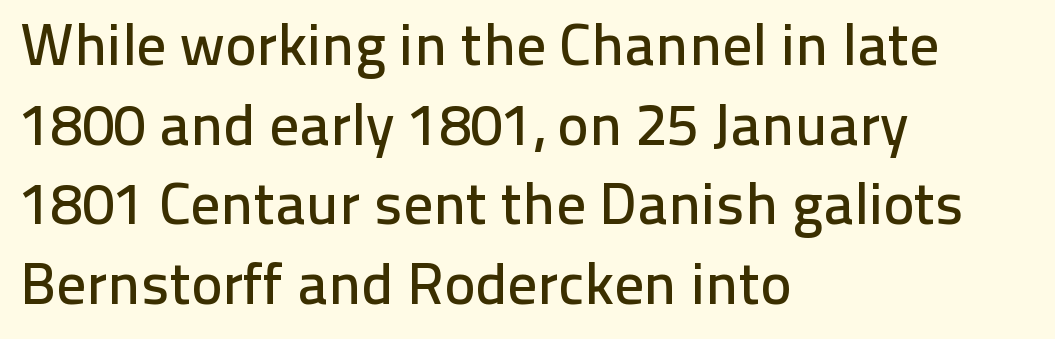
Q: Is the text italic (slanted)? A: No, it is upright.
Q: Is the typeface a serif or a sans-serif typeface? A: Sans-serif.
Q: Is the text underlined? A: No.
Q: How is the paragraph aligned? A: Left-aligned.
Q: Is the spacing between letters normal or unusually wide? A: Normal.
Q: Is the spacing between lines tight, normal or loose? A: Normal.
Q: Width (condensed, normal, or wide)? A: Normal.
Q: Stroke contrast? A: Low.
Q: x-height? A: Medium.
Q: Monospaced? A: No.
